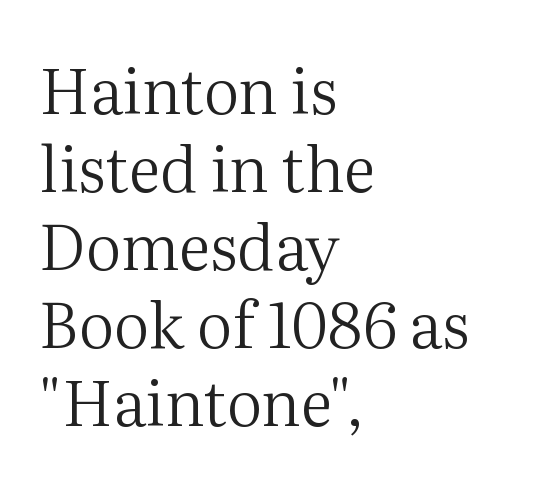
Q: Is the text bold? A: No.
Q: Is the text italic (slanted)? A: No, it is upright.
Q: Is the typeface a serif or a sans-serif typeface? A: Serif.
Q: Is the text underlined? A: No.
Q: How is the paragraph aligned? A: Left-aligned.
Q: Is the spacing between letters normal or unusually wide? A: Normal.
Q: Width (condensed, normal, or wide)? A: Normal.
Q: Stroke contrast? A: Medium.
Q: x-height? A: Medium.
Q: Monospaced? A: No.
